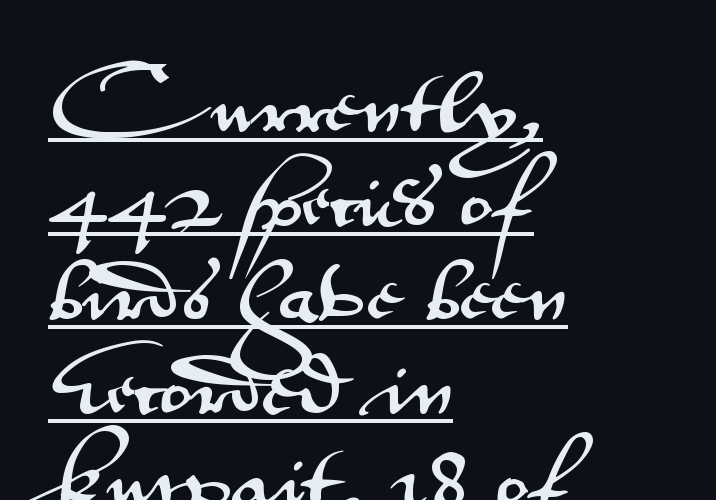
The image shows 69 px wide sans-serif type; set left-aligned, normal line spacing (1.36x), normal letter spacing, underlined; medium stroke contrast and a small x-height.
